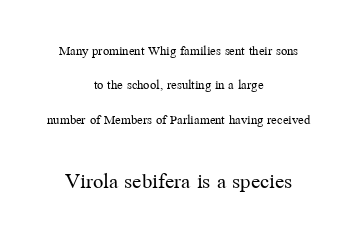
{"italic": "no", "bold": "no", "underline": "no", "align": "center", "line_spacing": "loose", "line_spacing_ratio": 2.45, "letter_spacing": "normal", "letter_spacing_em": 0.0, "larger_block": "second", "size_ratio": 1.64, "glyph_px": 23}
